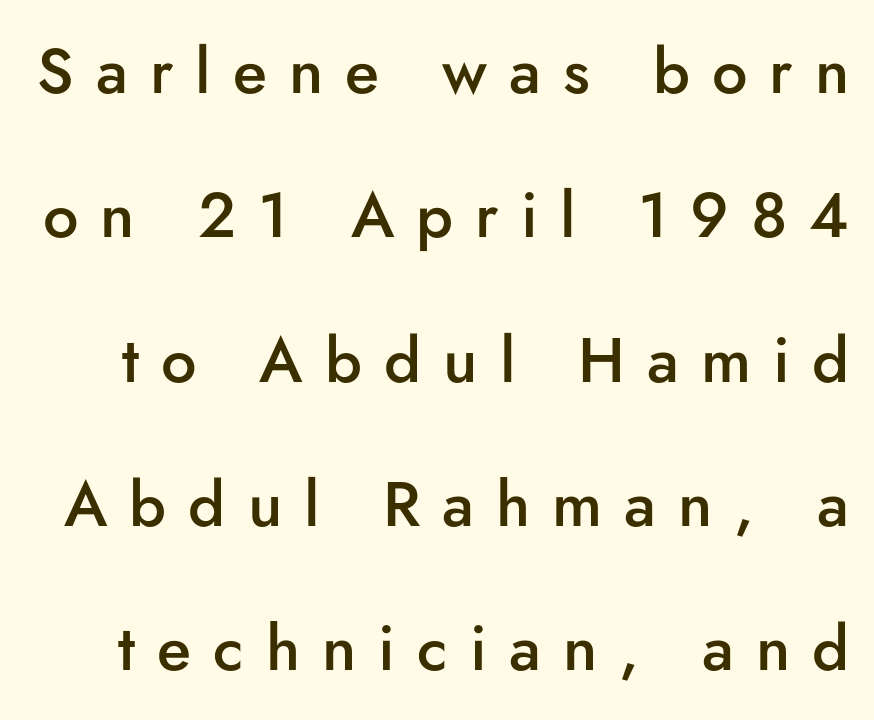
The rendering shows plain stroke endings on the letterforms — a sans-serif design. Just letters on the line, the space beneath them empty. A great deal of white space separates one row of letters from the next. Character widths vary here, with narrow letters taking less room than wide ones. You could only call the tracking loose — the letters float apart. You can tell it's not italic because the verticals are truly vertical.
